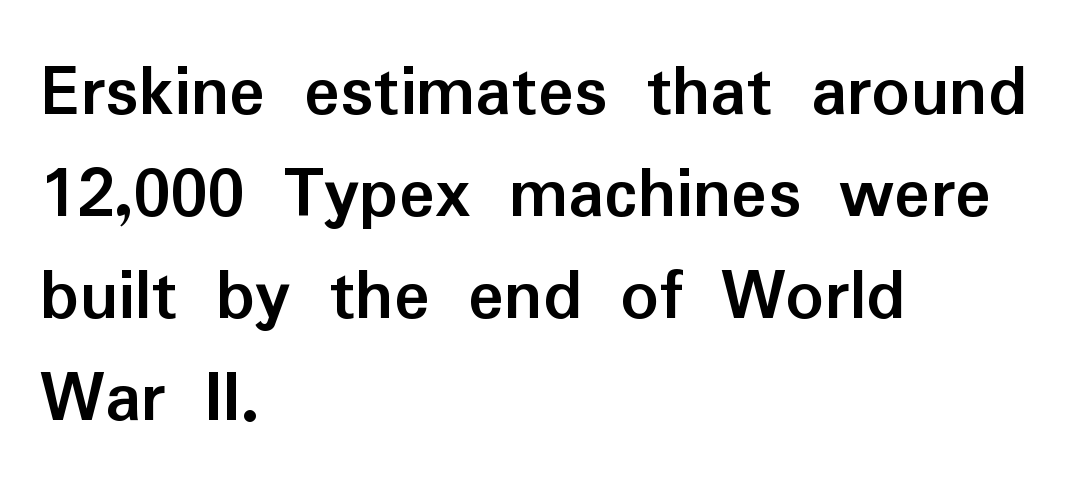
Evenly set lines give the paragraph a standard silhouette. Rule under the text: the space is simply empty. Are there feet on the stems? There aren't — it's a sans. You could call the tracking neutral — neither tight nor loose. Typographic density is high because the face is bold. Character widths vary here, with narrow letters taking less room than wide ones.
